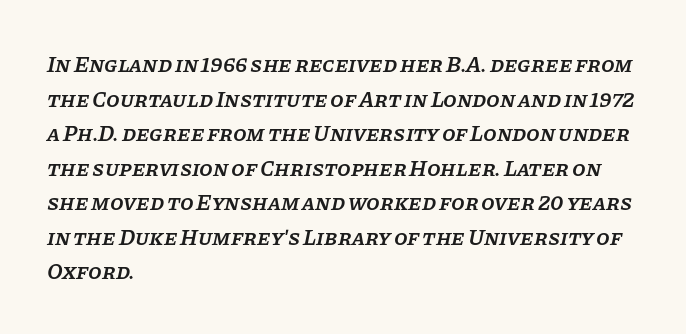
Q: Is the text bold? A: Semi-bold.
Q: Is the text italic (slanted)? A: Yes, it leans right by about 11 degrees.
Q: Is the text underlined? A: No.
Q: How is the paragraph aligned? A: Left-aligned.
Q: Is the spacing between letters normal or unusually wide? A: Normal.
Q: Is the spacing between lines tight, normal or loose? A: Normal.
